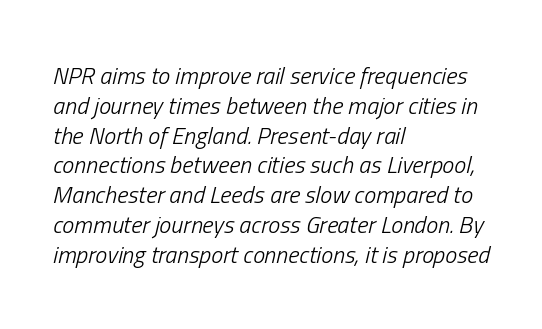
Descender tails drop into unmarked territory. Heft: none added — not bold. The paragraph has a hard left edge and a soft right edge. Does the lettering tilt? It does — this is italic. A typesetter would call this zero additional tracking.
